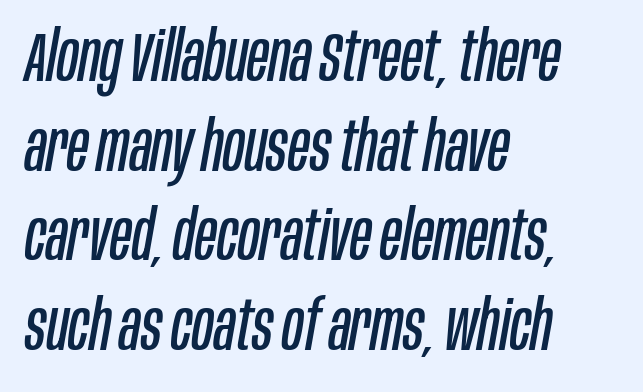
You could not count columns in this text — the font is proportionally spaced. If you drew a line through each stem, it would be angled. Caption: multi-line text, flush left, ragged right. The horizontal fit of the characters is conventional and even. Evenly set lines give the paragraph a standard silhouette.
